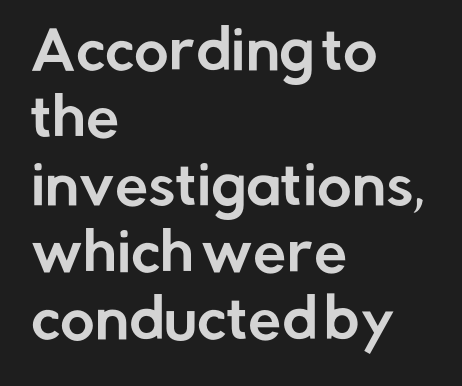
{"serif": "no", "italic": "no", "width": "normal", "stroke_contrast": "low", "x_height": "medium", "monospaced": "no", "underline": "no", "align": "left", "line_spacing": "normal", "line_spacing_ratio": 1.27, "letter_spacing": "normal", "letter_spacing_em": 0.0, "glyph_px": 53}
